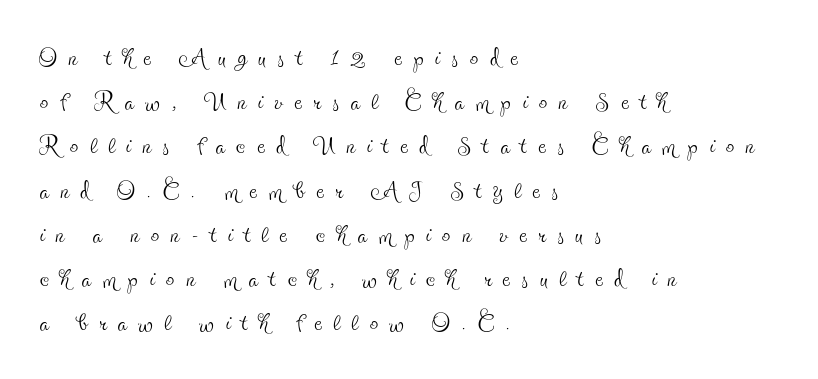
Q: Is the text bold? A: No.
Q: Is the typeface a serif or a sans-serif typeface? A: Serif.
Q: Is the text underlined? A: No.
Q: How is the paragraph aligned? A: Left-aligned.
Q: Is the spacing between letters normal or unusually wide? A: Unusually wide.
Q: Is the spacing between lines tight, normal or loose? A: Normal.
Q: Width (condensed, normal, or wide)? A: Condensed.
Q: x-height? A: Small.
Q: Monospaced? A: No.
